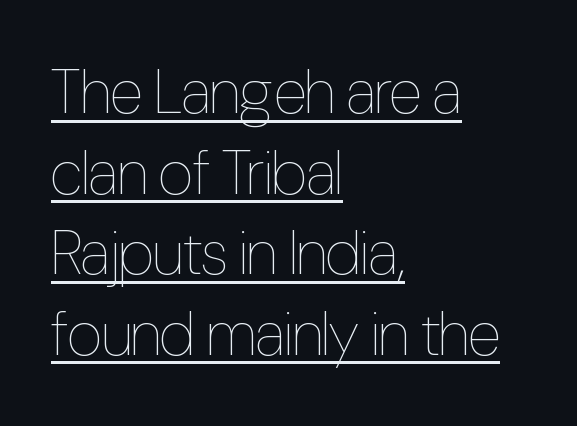
Q: Is the text bold? A: No.
Q: Is the text italic (slanted)? A: No, it is upright.
Q: Is the text underlined? A: Yes.
Q: How is the paragraph aligned? A: Left-aligned.
Q: Is the spacing between letters normal or unusually wide? A: Normal.
Q: Is the spacing between lines tight, normal or loose? A: Normal.
Q: Width (condensed, normal, or wide)? A: Condensed.
Q: Stroke contrast? A: Low.
Q: x-height? A: Medium.
Q: Monospaced? A: No.
